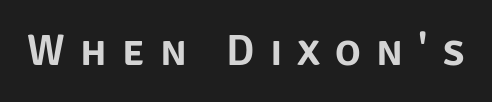
{"serif": "no", "italic": "no", "width": "normal", "stroke_contrast": "low", "x_height": "large", "monospaced": "no", "underline": "no", "letter_spacing": "wide", "letter_spacing_em": 0.35, "glyph_px": 43}
